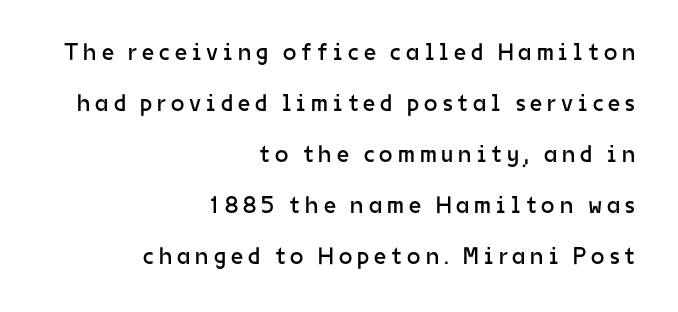
The image shows 24 px text type, upright; set right-aligned, loose line spacing (2.12x), unusually wide letter spacing (+0.21 em), not underlined.
